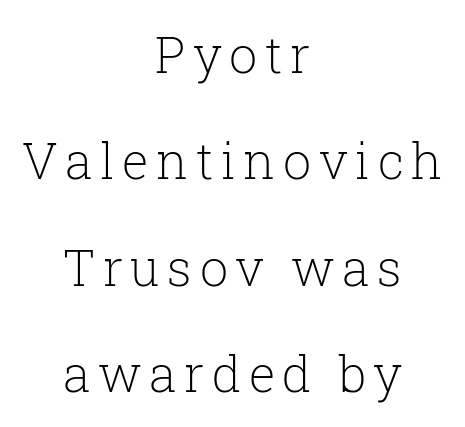
The image shows 50 px light serif type, upright; set centered, loose line spacing (2.13x), not underlined; low stroke contrast and a medium x-height.
